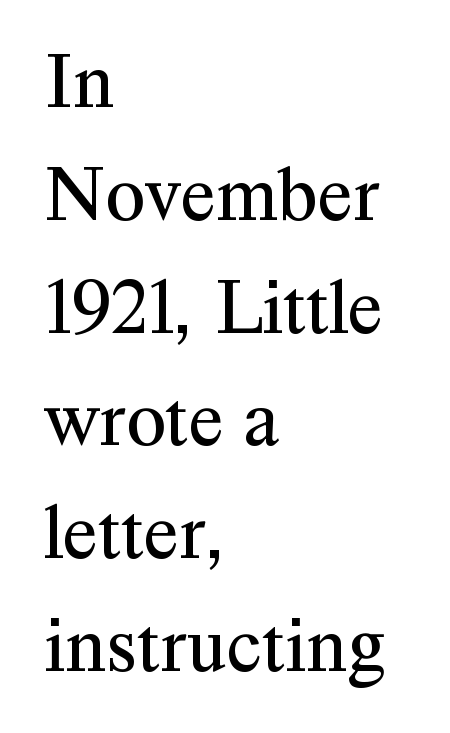
Q: Is the text bold? A: No.
Q: Is the text italic (slanted)? A: No, it is upright.
Q: Is the typeface a serif or a sans-serif typeface? A: Serif.
Q: Is the text underlined? A: No.
Q: How is the paragraph aligned? A: Left-aligned.
Q: Is the spacing between letters normal or unusually wide? A: Normal.
Q: Is the spacing between lines tight, normal or loose? A: Normal.
Q: Width (condensed, normal, or wide)? A: Normal.
Q: Stroke contrast? A: Medium.
Q: x-height? A: Medium.
Q: Monospaced? A: No.
